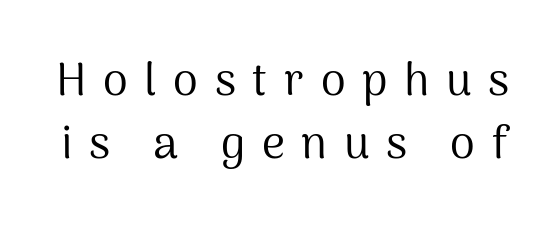
The image shows 45 px regular-weight sans-serif type, upright; set normal line spacing (1.39x), unusually wide letter spacing (+0.37 em), not underlined; medium stroke contrast and a medium x-height.
